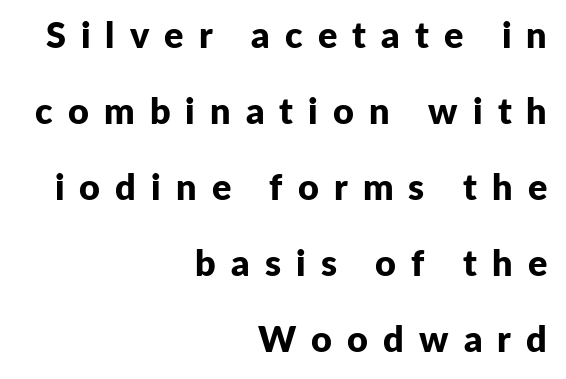
The line-height multiplier appears high, well above default. If you drew a line through each stem, it would be perfectly vertical. Bare-footed words on every line. Varying glyph widths throughout — classic text-font behaviour. Letter spacing: wide. Font category for this specimen: sans-serif.
